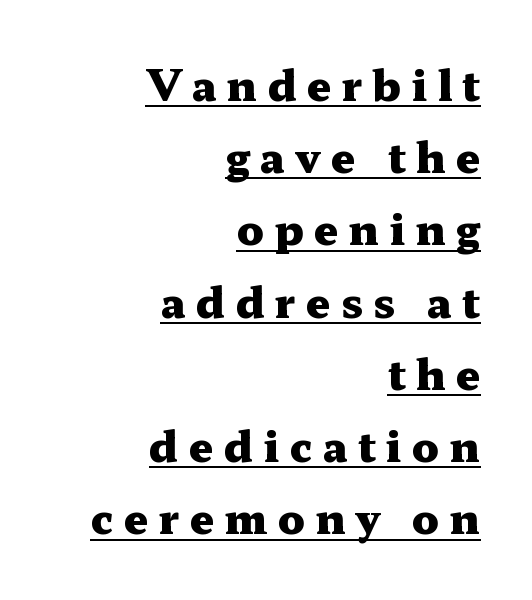
The image shows 42 px heavy, wide serif type, upright; set right-aligned, line spacing 1.72x, unusually wide letter spacing (+0.25 em), underlined; medium stroke contrast and a medium x-height.
